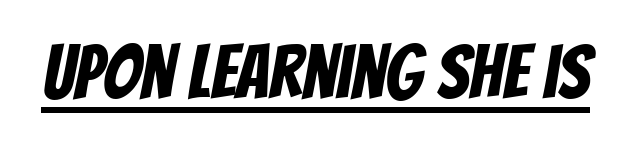
{"serif": "no", "width": "condensed", "stroke_contrast": "low", "x_height": "large", "monospaced": "no", "underline": "yes", "letter_spacing": "normal", "letter_spacing_em": 0.0, "glyph_px": 75}
